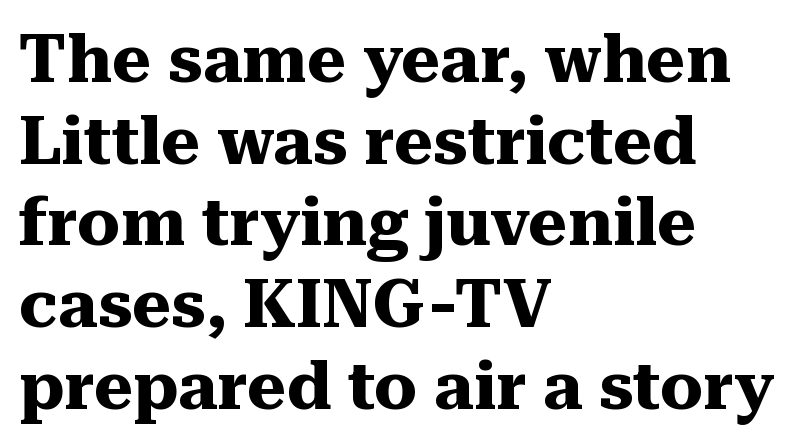
The image shows 67 px heavy serif type, upright; set left-aligned, line spacing 1.22x, normal letter spacing, not underlined; medium stroke contrast and a medium x-height.
